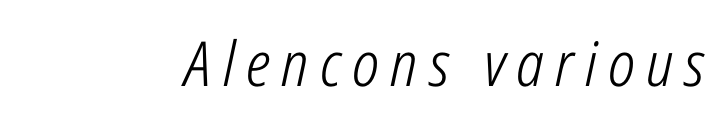
{"italic": "yes", "lean": "right", "slant_degrees": 12, "bold": "no", "weight": "light", "width": "condensed", "stroke_contrast": "low", "x_height": "medium", "monospaced": "no", "underline": "no", "glyph_px": 62}
